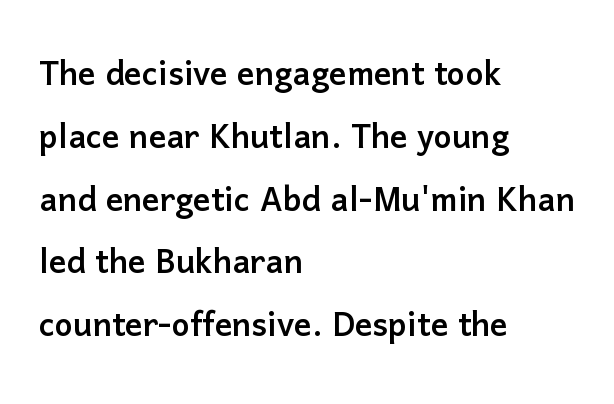
Just letters on the line, the space beneath them empty. Which margin do the lines hug? The left one — the right edge is uneven. A roman cut, with each character standing at attention. Character widths vary here, with narrow letters taking less room than wide ones.
